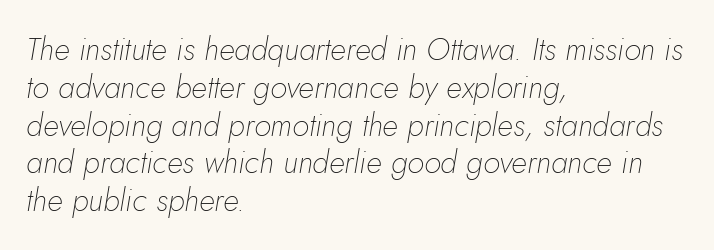
{"italic": "yes", "lean": "right", "slant_degrees": 5, "bold": "no", "weight": "thin", "width": "normal", "stroke_contrast": "low", "x_height": "small", "monospaced": "no", "underline": "no", "align": "left", "line_spacing_ratio": 1.22, "letter_spacing": "normal", "letter_spacing_em": 0.0, "glyph_px": 31}
